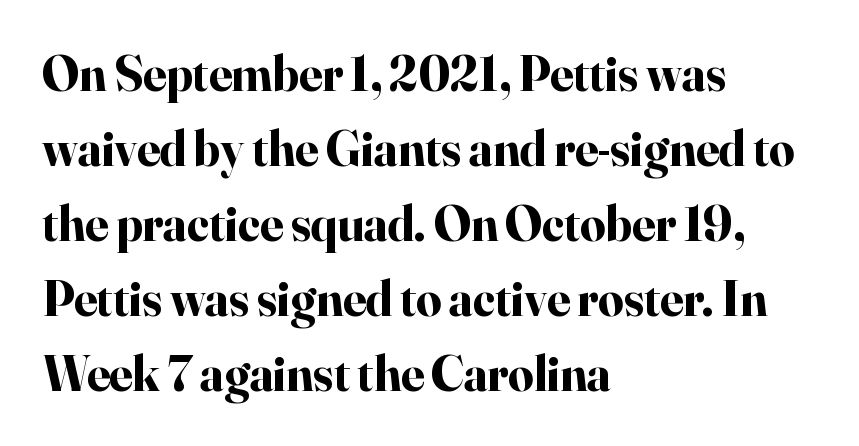
Q: Is the text bold? A: Yes.
Q: Is the text italic (slanted)? A: No, it is upright.
Q: Is the typeface a serif or a sans-serif typeface? A: Serif.
Q: Is the text underlined? A: No.
Q: How is the paragraph aligned? A: Left-aligned.
Q: Is the spacing between letters normal or unusually wide? A: Normal.
Q: Is the spacing between lines tight, normal or loose? A: Normal.
Q: Width (condensed, normal, or wide)? A: Normal.
Q: Stroke contrast? A: High.
Q: x-height? A: Small.
Q: Monospaced? A: No.
